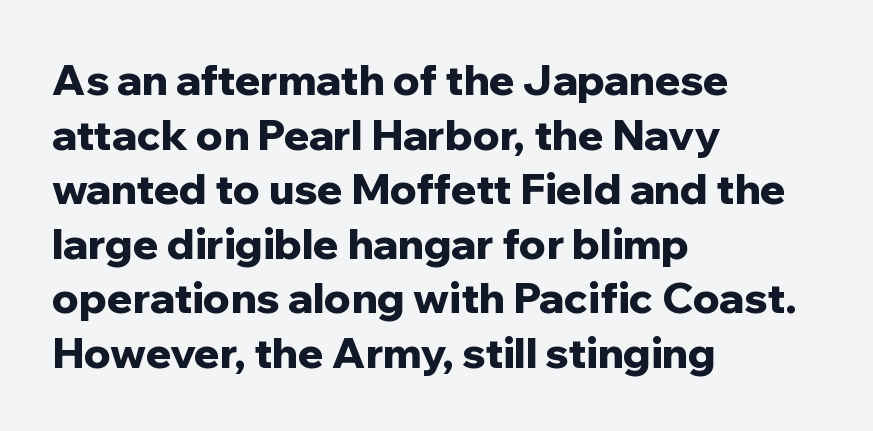
Looks like regular typesetting: each glyph gets only the width it needs. You could call the tracking neutral — neither tight nor loose. Chunky letters — that's bold for sure. The paragraph shown leans on its left margin. Whoever set this chose a conventional vertical rhythm. Regarding serifs, this sample does without them.
